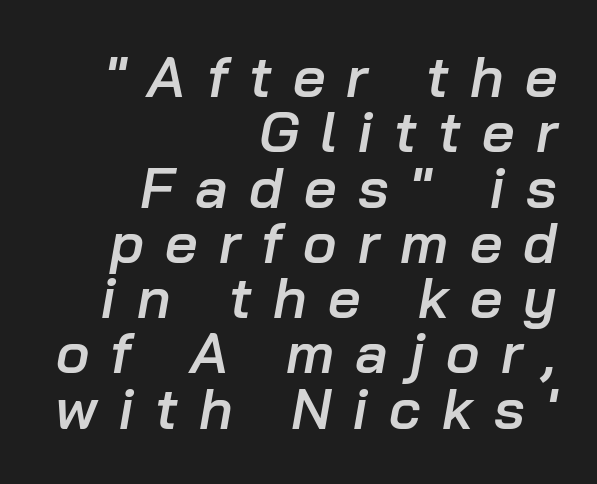
Q: Is the text bold? A: Semi-bold.
Q: Is the text italic (slanted)? A: Yes, it leans right by about 10 degrees.
Q: Is the text underlined? A: No.
Q: How is the paragraph aligned? A: Right-aligned.
Q: Is the spacing between letters normal or unusually wide? A: Unusually wide.
Q: Is the spacing between lines tight, normal or loose? A: Tight.
Q: Width (condensed, normal, or wide)? A: Normal.
Q: Stroke contrast? A: Low.
Q: x-height? A: Medium.
Q: Monospaced? A: No.
